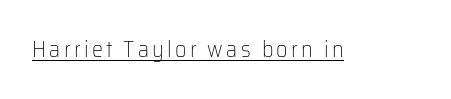
The image shows 22 px text type, upright; set underlined.
